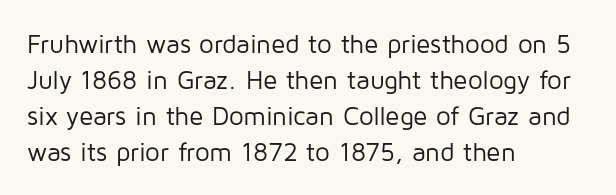
The image shows 26 px text type, upright; set left-aligned, normal line spacing (1.39x), normal letter spacing, not underlined.
